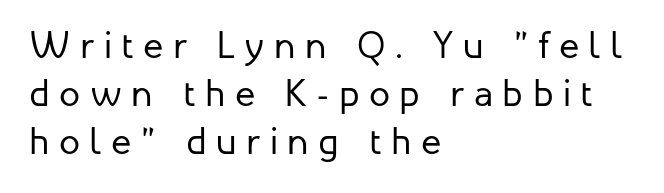
The image shows 38 px regular-weight sans-serif type, upright; set left-aligned, normal line spacing (1.26x), unusually wide letter spacing (+0.25 em), not underlined; low stroke contrast and a medium x-height.
